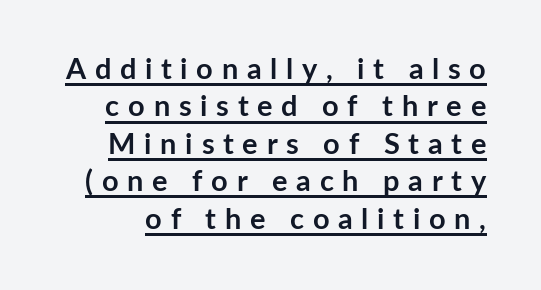
{"serif": "no", "italic": "no", "bold": "yes", "weight": "semibold", "width": "normal", "stroke_contrast": "low", "x_height": "medium", "monospaced": "no", "underline": "yes", "line_spacing": "normal", "line_spacing_ratio": 1.29, "letter_spacing": "wide", "letter_spacing_em": 0.3, "glyph_px": 29}
